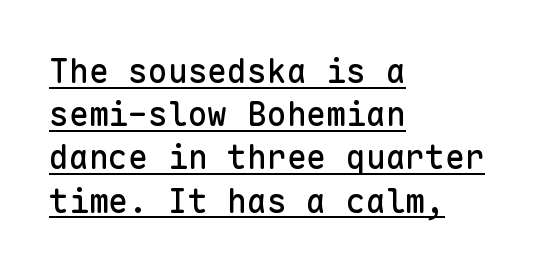
The image shows 33 px sans-serif type, upright, monospaced; set left-aligned, normal line spacing (1.31x), normal letter spacing, underlined; low stroke contrast and a medium x-height.
